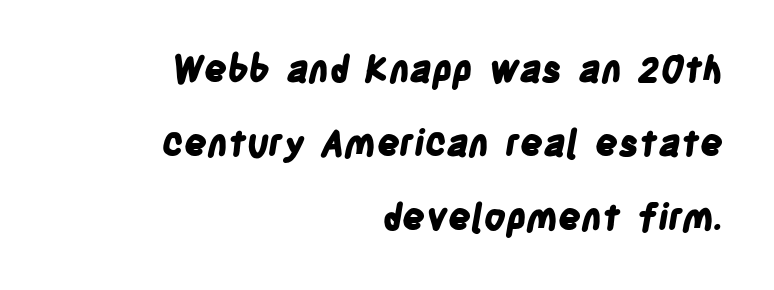
Q: Is the text bold? A: Yes.
Q: Is the typeface a serif or a sans-serif typeface? A: Sans-serif.
Q: Is the text underlined? A: No.
Q: How is the paragraph aligned? A: Right-aligned.
Q: Is the spacing between letters normal or unusually wide? A: Normal.
Q: Is the spacing between lines tight, normal or loose? A: Loose.
Q: Width (condensed, normal, or wide)? A: Condensed.
Q: Stroke contrast? A: Low.
Q: x-height? A: Large.
Q: Monospaced? A: No.
